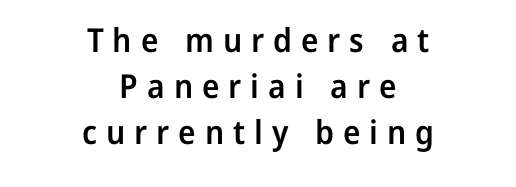
Q: Is the text bold? A: Semi-bold.
Q: Is the text italic (slanted)? A: No, it is upright.
Q: Is the typeface a serif or a sans-serif typeface? A: Sans-serif.
Q: Is the text underlined? A: No.
Q: How is the paragraph aligned? A: Centered.
Q: Is the spacing between letters normal or unusually wide? A: Unusually wide.
Q: Is the spacing between lines tight, normal or loose? A: Normal.
Q: Width (condensed, normal, or wide)? A: Normal.
Q: Stroke contrast? A: Low.
Q: x-height? A: Medium.
Q: Monospaced? A: No.
